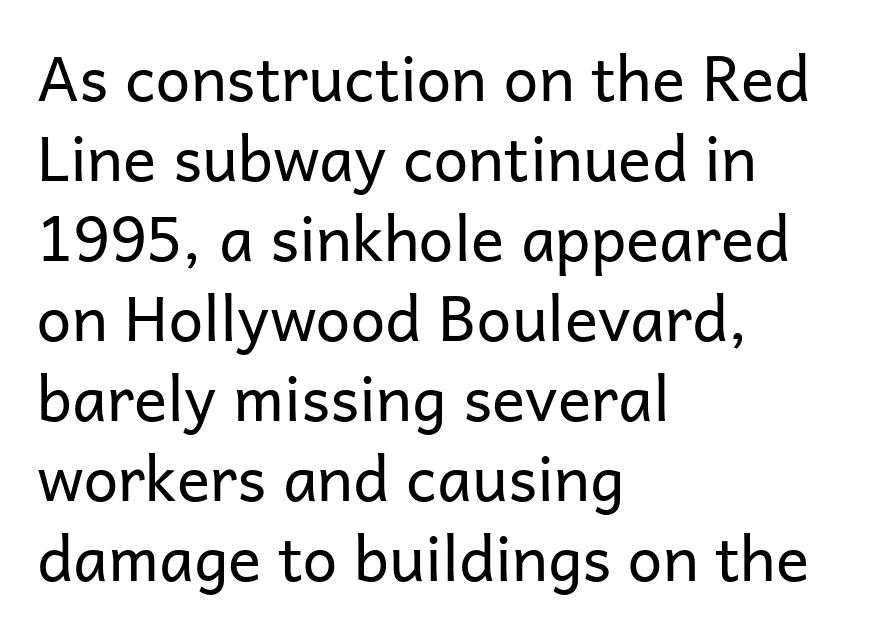
The image shows 62 px regular-weight sans-serif type, upright; set left-aligned, normal line spacing (1.29x), normal letter spacing, not underlined; low stroke contrast and a medium x-height.
